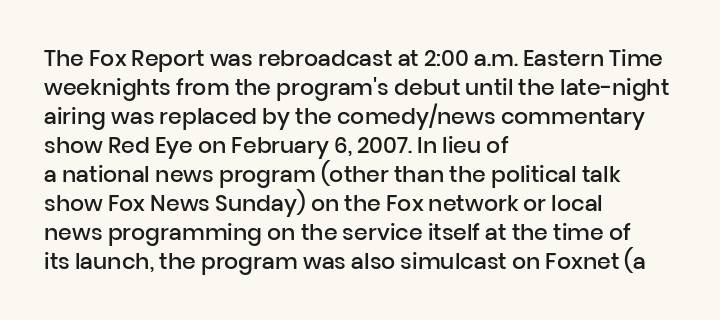
Q: Is the text bold? A: Semi-bold.
Q: Is the text italic (slanted)? A: No, it is upright.
Q: Is the text underlined? A: No.
Q: How is the paragraph aligned? A: Left-aligned.
Q: Is the spacing between letters normal or unusually wide? A: Normal.
Q: Is the spacing between lines tight, normal or loose? A: Normal.
